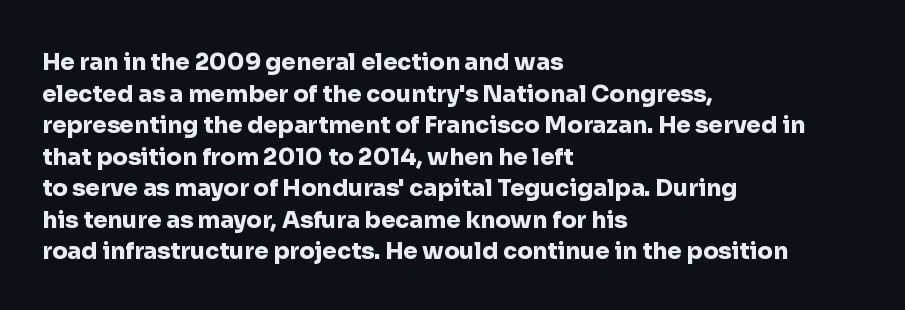
One glance says typical: line gaps are just what's usual. The letters stand upright; this is a roman face. These lines stack with their left ends in a neat column. Bold? Absolutely — the strokes are thick and heavy.
